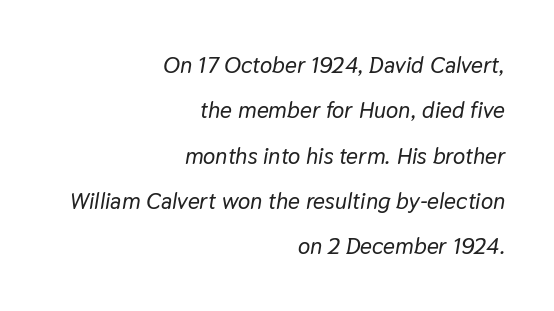
Caption: standard tracking, unaltered. Interline gaps are noticeably wide in this sample. The lines in this sample share a right terminus and differ only in where they begin. The typography opts for an oblique posture over an upright one. Lines of text with bare space underneath.
